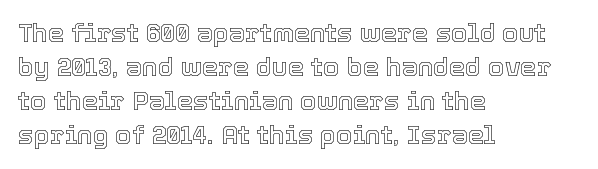
Q: Is the text italic (slanted)? A: No, it is upright.
Q: Is the text underlined? A: No.
Q: How is the paragraph aligned? A: Left-aligned.
Q: Is the spacing between letters normal or unusually wide? A: Normal.
Q: Is the spacing between lines tight, normal or loose? A: Normal.
